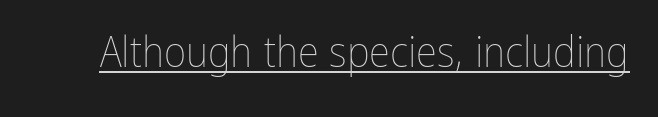
Rendered with straight, roman letterforms. Nothing heavy about these letters — not bold at all. A rule runs beneath these lines of type. You could not count columns in this text — the font is proportionally spaced. Look at the tracking — it's just the regular setting, nothing added.
